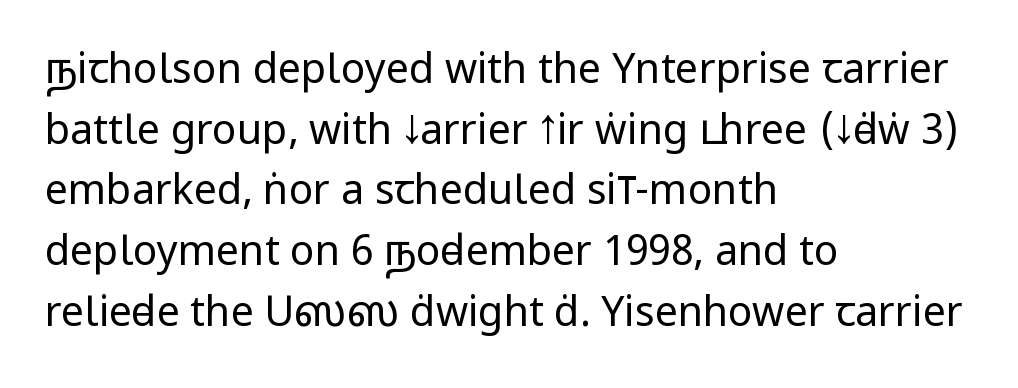
The image shows 41 px regular-weight, condensed sans-serif type, upright; set left-aligned, normal line spacing (1.48x), normal letter spacing, not underlined; low stroke contrast and a large x-height.
